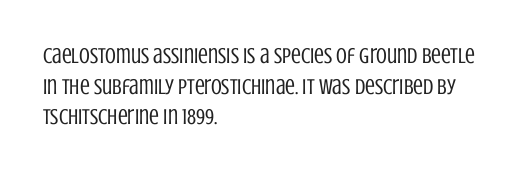
Here the glyphs are tracked normally, forming tight word shapes. This sample keeps an unexceptional amount of space between lines. Every character sits straight up, as roman type does. Each stroke keeps to a modest, everyday thickness or less. This rendering uses left alignment, leaving the right contour irregular. Descenders are the only things crossing below the line.
